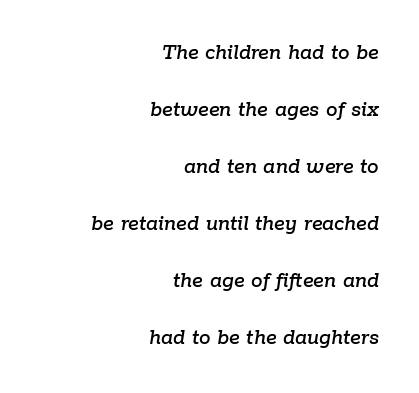
{"italic": "yes", "lean": "right", "slant_degrees": 9, "underline": "no", "align": "right", "line_spacing": "loose", "line_spacing_ratio": 2.48, "letter_spacing": "normal", "letter_spacing_em": 0.0, "glyph_px": 23}
